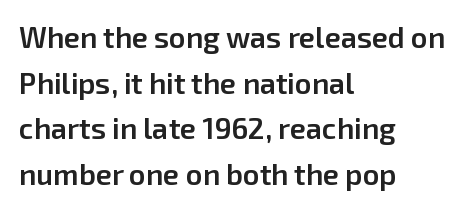
{"serif": "no", "italic": "no", "bold": "semi", "weight": "semibold", "width": "normal", "stroke_contrast": "low", "x_height": "medium", "monospaced": "no", "underline": "no", "align": "left", "line_spacing": "normal", "line_spacing_ratio": 1.57, "letter_spacing": "normal", "letter_spacing_em": 0.0, "glyph_px": 29}
